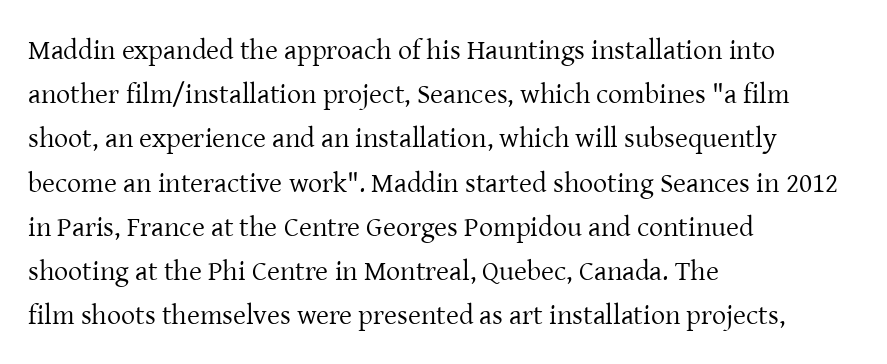
{"serif": "yes", "italic": "no", "bold": "no", "weight": "regular", "width": "normal", "stroke_contrast": "low", "x_height": "medium", "monospaced": "no", "underline": "no", "align": "left", "line_spacing": "normal", "line_spacing_ratio": 1.58, "letter_spacing": "normal", "letter_spacing_em": 0.0, "glyph_px": 28}
